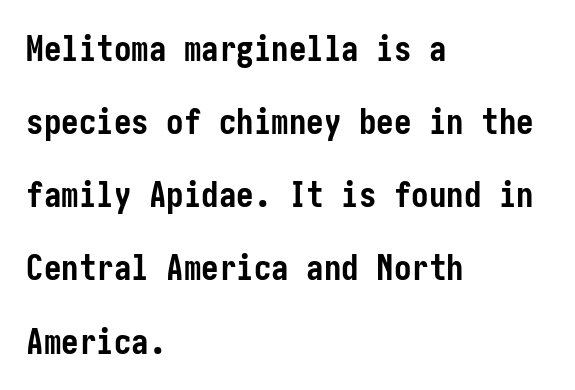
A bare baseline throughout the passage. Rows of type keep a wide berth in the vertical direction. To sum up the face: it is a sans, with no serifs. Characters remain perfectly vertical along every line.
